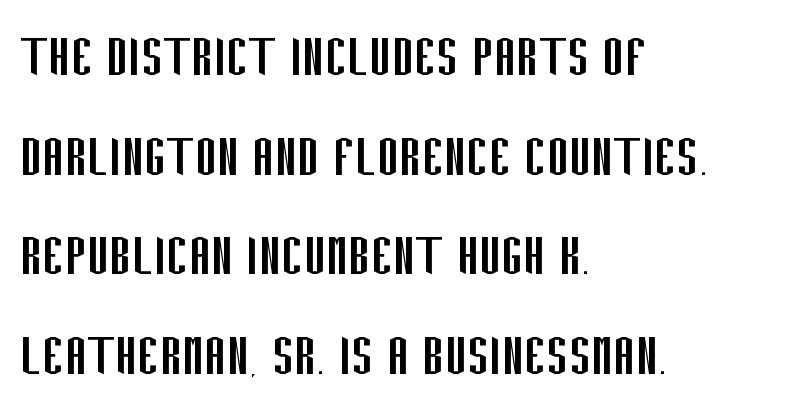
{"serif": "no", "italic": "no", "bold": "no", "weight": "regular", "width": "condensed", "stroke_contrast": "low", "x_height": "large", "monospaced": "no", "underline": "no", "align": "left", "line_spacing": "normal", "line_spacing_ratio": 1.51, "letter_spacing": "normal", "letter_spacing_em": 0.0, "glyph_px": 66}
